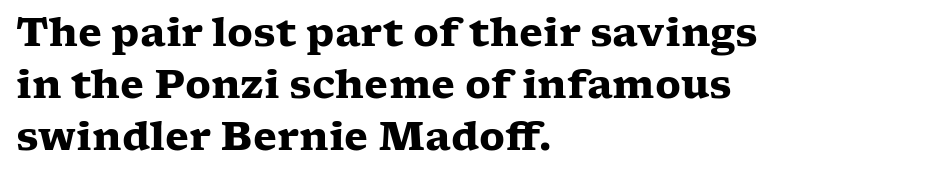
{"serif": "yes", "italic": "no", "bold": "yes", "weight": "heavy", "width": "wide", "stroke_contrast": "low", "x_height": "medium", "monospaced": "no", "underline": "no", "align": "left", "line_spacing": "normal", "line_spacing_ratio": 1.33, "letter_spacing": "normal", "letter_spacing_em": 0.0, "glyph_px": 39}
